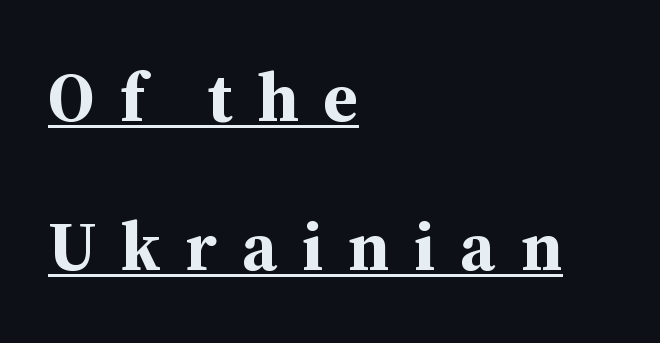
Q: Is the text bold? A: Yes.
Q: Is the text italic (slanted)? A: No, it is upright.
Q: Is the typeface a serif or a sans-serif typeface? A: Serif.
Q: Is the text underlined? A: Yes.
Q: How is the paragraph aligned? A: Left-aligned.
Q: Is the spacing between letters normal or unusually wide? A: Unusually wide.
Q: Is the spacing between lines tight, normal or loose? A: Loose.
Q: Width (condensed, normal, or wide)? A: Normal.
Q: Stroke contrast? A: Medium.
Q: x-height? A: Medium.
Q: Monospaced? A: No.
